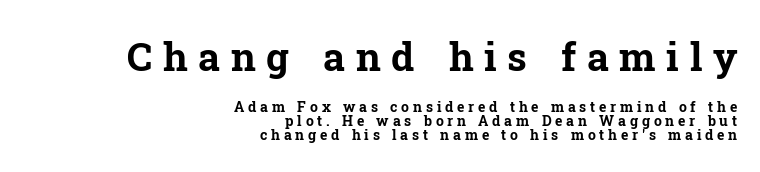
The image shows 39 px bold serif type, upright; set right-aligned, tight line spacing (1.01x), unusually wide letter spacing (+0.27 em), not underlined; the first (top) block is 2.79x larger; low stroke contrast and a medium x-height.
